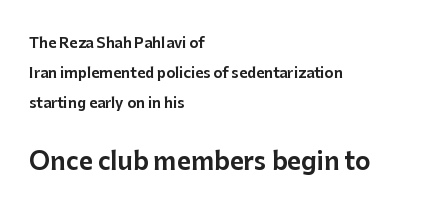
The image shows 24 px text type, upright; set left-aligned, loose line spacing (2.14x), normal letter spacing, not underlined; the second (bottom) block is 1.71x larger.
